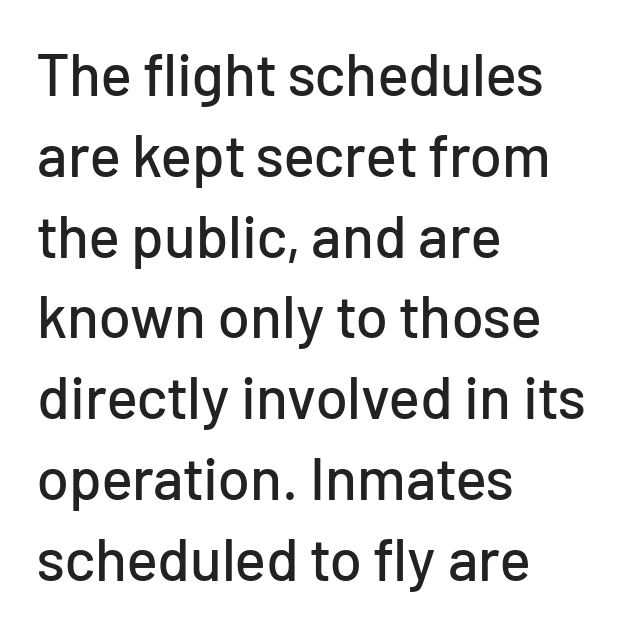
{"serif": "no", "italic": "no", "width": "normal", "stroke_contrast": "low", "x_height": "medium", "monospaced": "no", "underline": "no", "align": "left", "line_spacing": "normal", "line_spacing_ratio": 1.37, "letter_spacing": "normal", "letter_spacing_em": 0.0, "glyph_px": 59}
